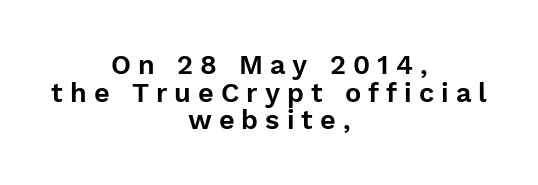
This block would grow much taller if given ordinary leading; it's compressed now. No word sits above an underline. The letterforms stand isolated, each surrounded by extra space. A typesetter would mark this as roman, not italic.
